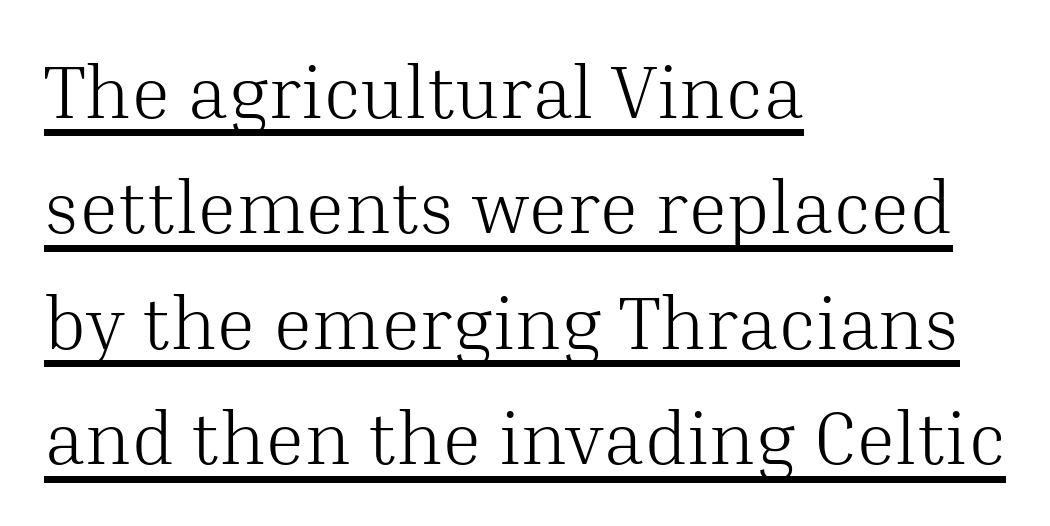
Q: Is the text bold? A: No.
Q: Is the text italic (slanted)? A: No, it is upright.
Q: Is the typeface a serif or a sans-serif typeface? A: Serif.
Q: Is the text underlined? A: Yes.
Q: How is the paragraph aligned? A: Left-aligned.
Q: Is the spacing between letters normal or unusually wide? A: Normal.
Q: Is the spacing between lines tight, normal or loose? A: Normal.
Q: Width (condensed, normal, or wide)? A: Normal.
Q: Stroke contrast? A: Medium.
Q: x-height? A: Medium.
Q: Monospaced? A: No.
